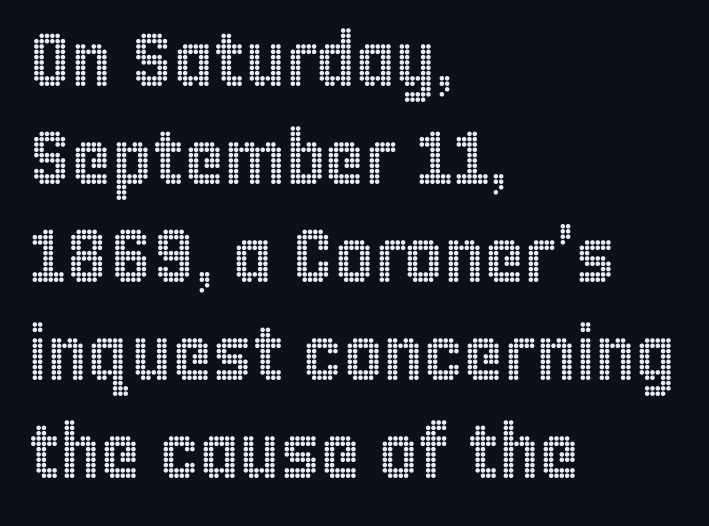
Q: Is the text italic (slanted)? A: No, it is upright.
Q: Is the text underlined? A: No.
Q: How is the paragraph aligned? A: Left-aligned.
Q: Is the spacing between letters normal or unusually wide? A: Normal.
Q: Is the spacing between lines tight, normal or loose? A: Normal.
Q: Width (condensed, normal, or wide)? A: Condensed.
Q: x-height? A: Large.
Q: Monospaced? A: No.
